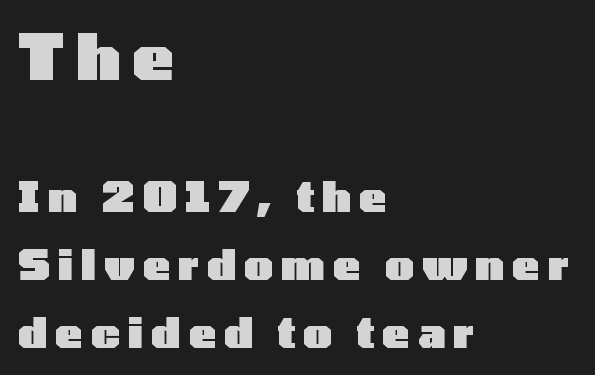
Q: Is the text bold? A: Yes.
Q: Is the text italic (slanted)? A: No, it is upright.
Q: Is the typeface a serif or a sans-serif typeface? A: Sans-serif.
Q: Is the text underlined? A: No.
Q: How is the paragraph aligned? A: Left-aligned.
Q: Is the spacing between lines tight, normal or loose? A: Normal.
Q: Which block of text is set in a larger size, the first (top) or the second (bottom)? A: The first (top) one.
Q: Width (condensed, normal, or wide)? A: Wide.
Q: Stroke contrast? A: Low.
Q: x-height? A: Medium.
Q: Monospaced? A: No.
